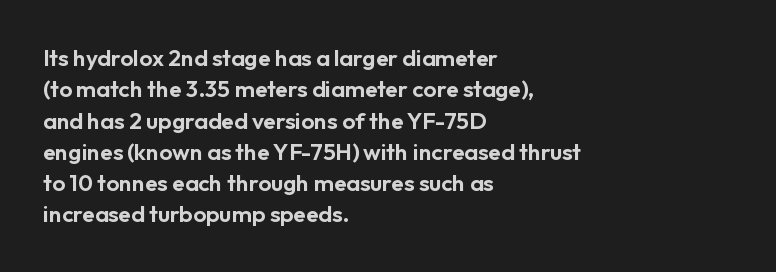
The passage shown is not underscored anywhere. The line texture is even and compact thanks to regular tracking. Nope, not italic — everything's standing straight. Each line starts at the same left margin while the right side varies. Notice how descenders clear the ascenders below comfortably — that's standard leading.
